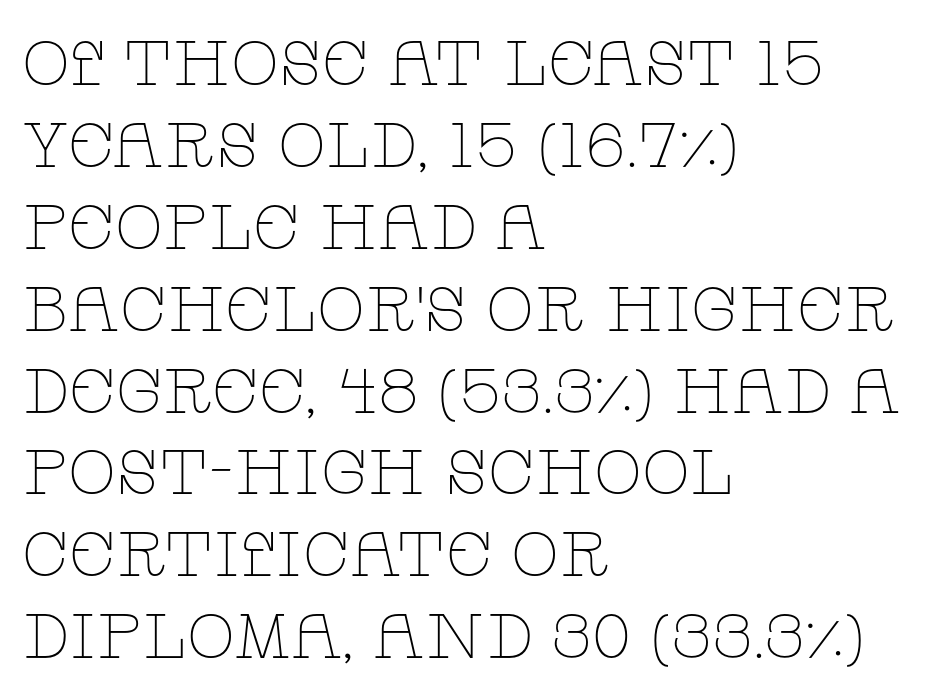
The designer left line spacing at the default. Stroke terminals: seriffed. The face used here is proportionally spaced, like ordinary book or web type. Unlike italic type, these characters show no tilt at all. The font is comparable to plain body text, perhaps lighter. Typeset ragged right — the left edge is the straight one.
